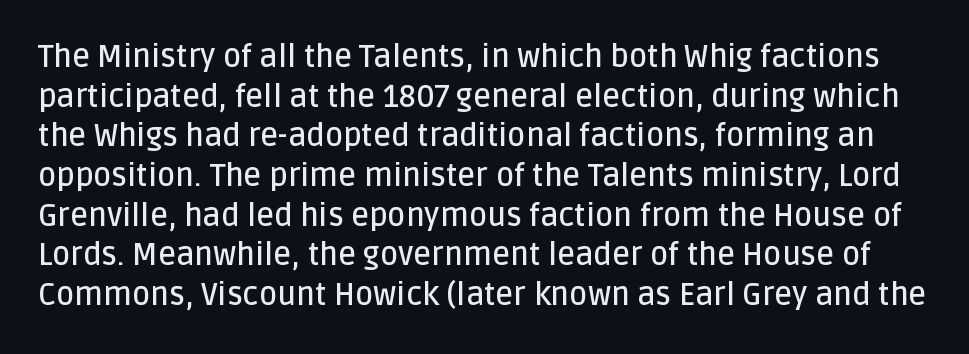
Q: Is the text bold? A: Semi-bold.
Q: Is the text italic (slanted)? A: No, it is upright.
Q: Is the typeface a serif or a sans-serif typeface? A: Sans-serif.
Q: Is the text underlined? A: No.
Q: Is the spacing between letters normal or unusually wide? A: Normal.
Q: Is the spacing between lines tight, normal or loose? A: Normal.
Q: Width (condensed, normal, or wide)? A: Normal.
Q: Stroke contrast? A: Low.
Q: x-height? A: Large.
Q: Monospaced? A: No.
